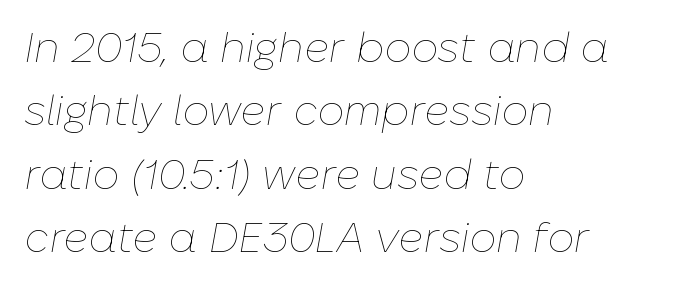
Q: Is the text bold? A: No.
Q: Is the text italic (slanted)? A: Yes, it leans right by about 10 degrees.
Q: Is the text underlined? A: No.
Q: How is the paragraph aligned? A: Left-aligned.
Q: Is the spacing between letters normal or unusually wide? A: Normal.
Q: Is the spacing between lines tight, normal or loose? A: Normal.
Q: Width (condensed, normal, or wide)? A: Normal.
Q: Stroke contrast? A: Low.
Q: x-height? A: Medium.
Q: Monospaced? A: No.
